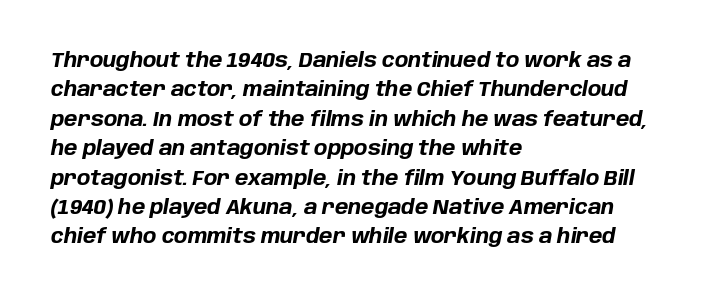
Students, note that the glyphs here touch the page at normal intervals. In CSS terms this would be text-align: left. If you drew a line through each stem, it would be angled. These lines sit exactly where default settings would place them. The baseline area is clear. Strong, thick strokes mark this as bold type.
